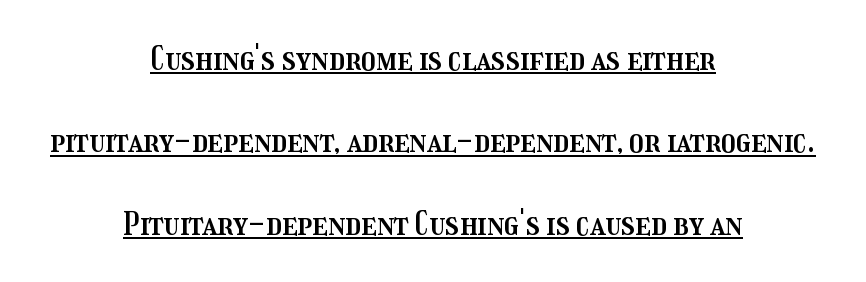
The image shows 33 px condensed type, upright; set centered, loose line spacing (2.5x), normal letter spacing, underlined; medium stroke contrast and a medium x-height.
